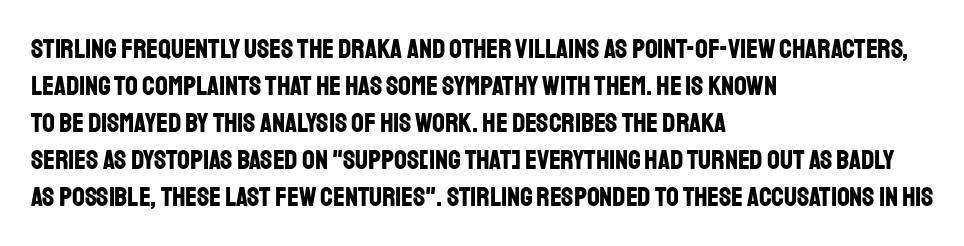
The image shows 28 px bold, condensed sans-serif type, upright; set left-aligned, normal line spacing (1.32x), normal letter spacing, not underlined; low stroke contrast and a large x-height.
